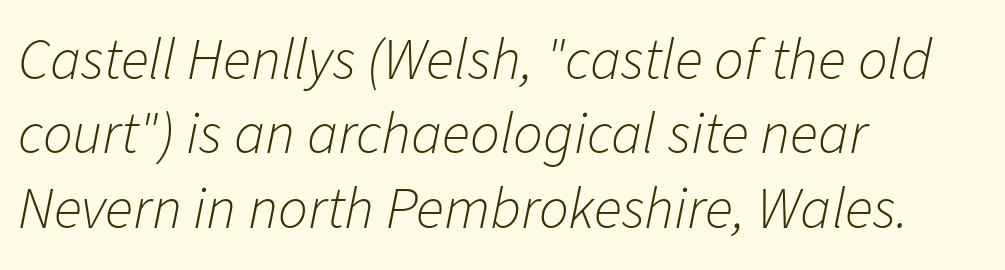
The lines in this sample share a left origin and differ only in where they stop. Each new line begins a customary step beneath the previous one. Do the characters align in a grid? No, the font is proportional. Short note: letters normally spaced.
